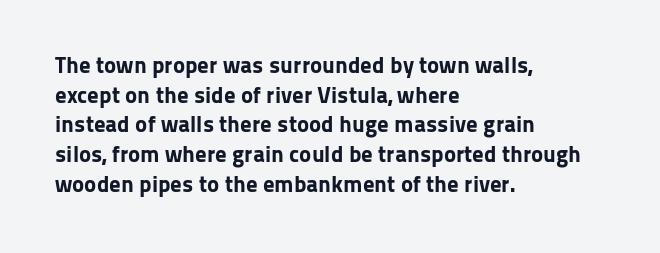
{"italic": "no", "bold": "yes", "underline": "no", "align": "left", "line_spacing": "normal", "line_spacing_ratio": 1.29, "letter_spacing": "normal", "letter_spacing_em": 0.0, "glyph_px": 23}
